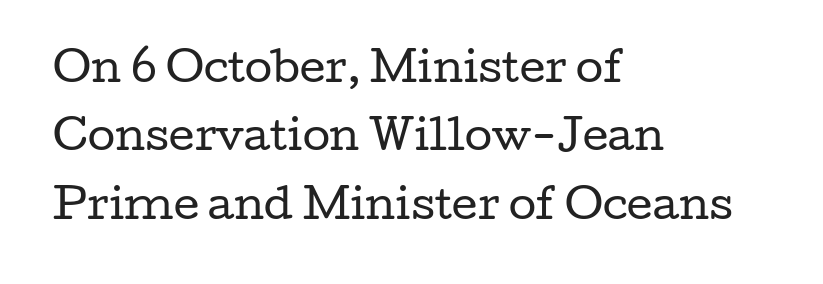
Ascenders rise straight up at ninety degrees. The paragraph shown leans on its left margin. The passage shown is typed in a proportional face where columns would drift. Standard letterfit; no display-style spreading of the glyphs. Old-style or modern, the face here clearly has serifs. A light-to-regular cut is what we see here.
